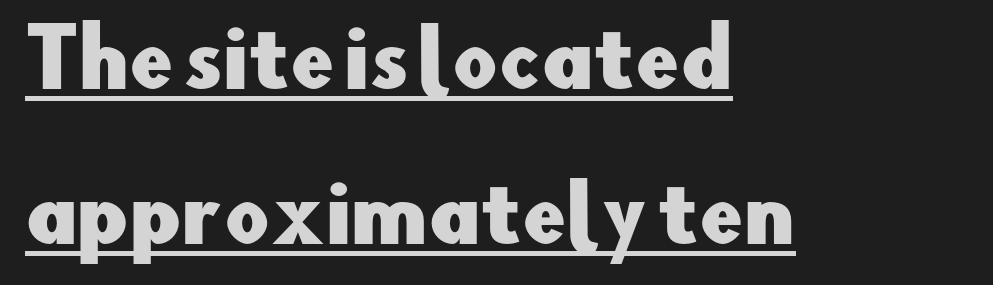
The image shows 78 px sans-serif type, upright; set left-aligned, loose line spacing (1.99x), normal letter spacing, underlined; low stroke contrast and a small x-height.
